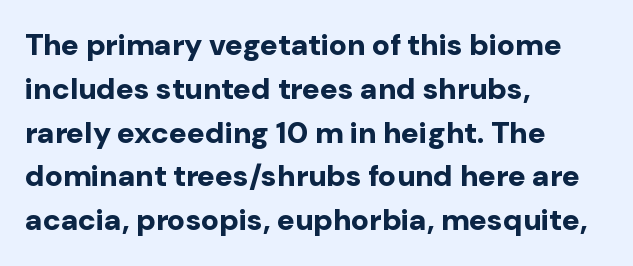
The image shows 30 px bold sans-serif type, upright; set left-aligned, normal line spacing (1.46x), normal letter spacing, not underlined; low stroke contrast and a medium x-height.
